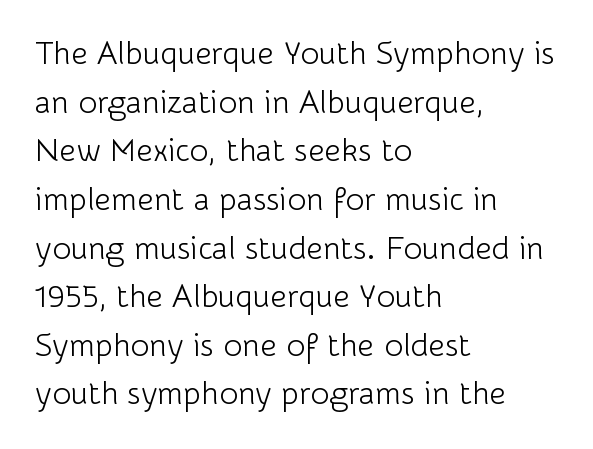
The image shows 32 px light sans-serif type, upright; set left-aligned, normal line spacing (1.52x), normal letter spacing, not underlined; low stroke contrast and a medium x-height.
